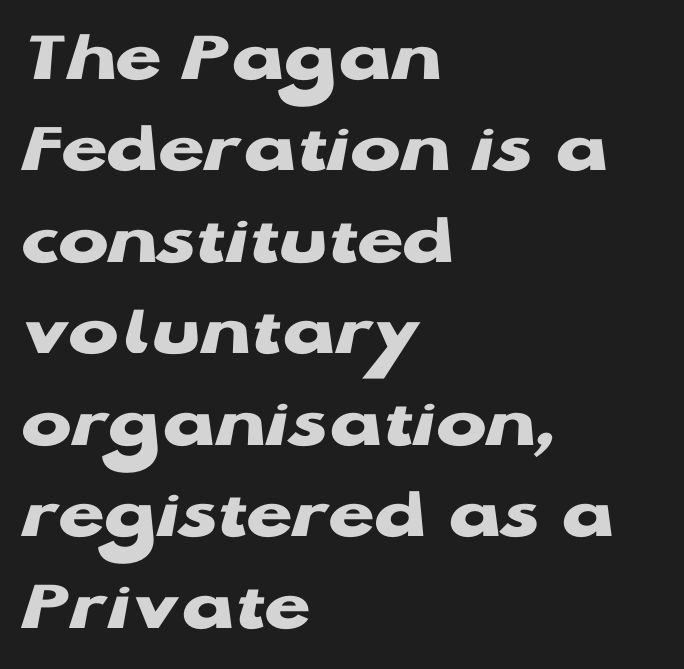
What weight is shown? A full bold with thick strokes. Think of a printed novel: that variable character pitch is what you see here. Look at the tracking — it's just the regular setting, nothing added. The paragraph has a hard left edge and a soft right edge. Posture: vertical. This rendering features lettering with no underline.
